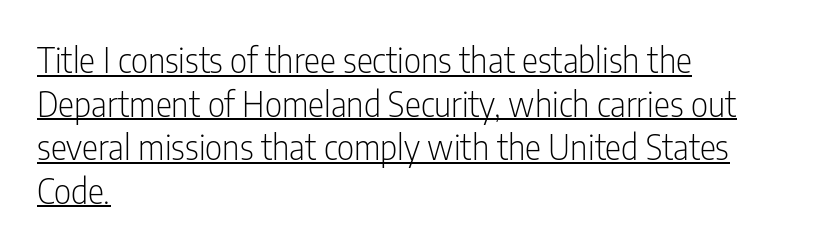
{"serif": "no", "italic": "no", "bold": "no", "weight": "light", "width": "condensed", "stroke_contrast": "low", "x_height": "medium", "monospaced": "no", "underline": "yes", "align": "left", "line_spacing": "normal", "line_spacing_ratio": 1.28, "letter_spacing": "normal", "letter_spacing_em": 0.0, "glyph_px": 34}
